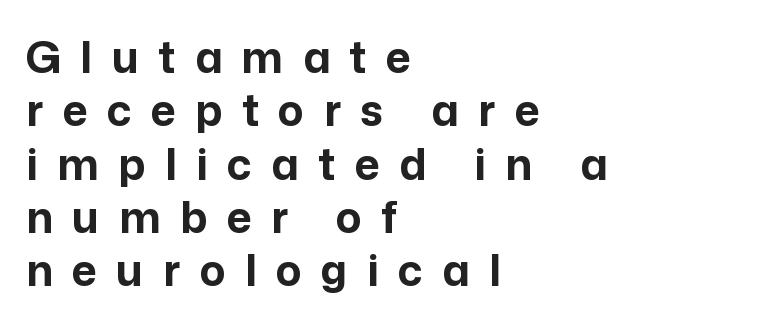
The image shows 43 px bold sans-serif type, upright; set left-aligned, line spacing 1.24x, unusually wide letter spacing (+0.45 em), not underlined; low stroke contrast and a medium x-height.
